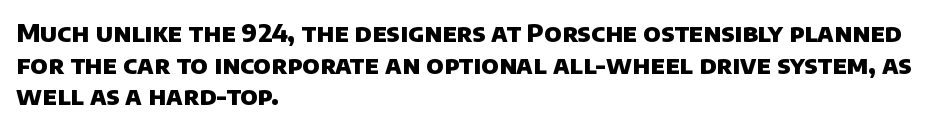
The image shows 25 px bold type; set left-aligned, normal line spacing (1.27x), normal letter spacing, not underlined.
